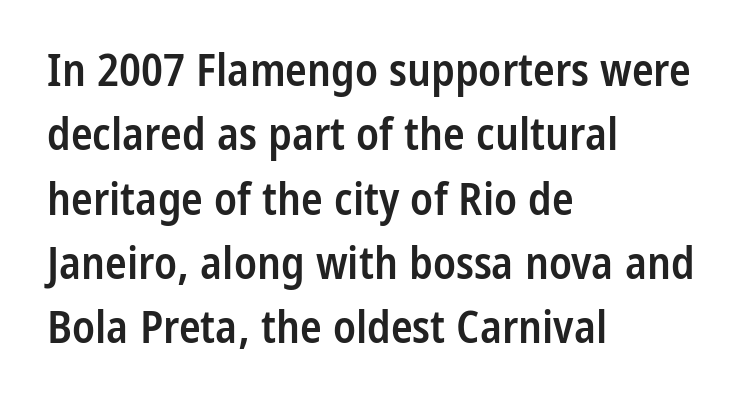
Q: Is the text bold? A: Semi-bold.
Q: Is the text italic (slanted)? A: No, it is upright.
Q: Is the typeface a serif or a sans-serif typeface? A: Sans-serif.
Q: Is the text underlined? A: No.
Q: How is the paragraph aligned? A: Left-aligned.
Q: Is the spacing between letters normal or unusually wide? A: Normal.
Q: Is the spacing between lines tight, normal or loose? A: Normal.
Q: Width (condensed, normal, or wide)? A: Condensed.
Q: Stroke contrast? A: Low.
Q: x-height? A: Medium.
Q: Monospaced? A: No.
